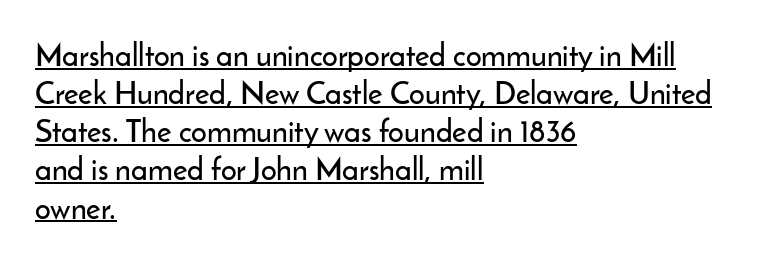
Q: Is the text italic (slanted)? A: No, it is upright.
Q: Is the typeface a serif or a sans-serif typeface? A: Sans-serif.
Q: Is the text underlined? A: Yes.
Q: How is the paragraph aligned? A: Left-aligned.
Q: Is the spacing between letters normal or unusually wide? A: Normal.
Q: Width (condensed, normal, or wide)? A: Normal.
Q: Stroke contrast? A: Low.
Q: x-height? A: Small.
Q: Monospaced? A: No.
